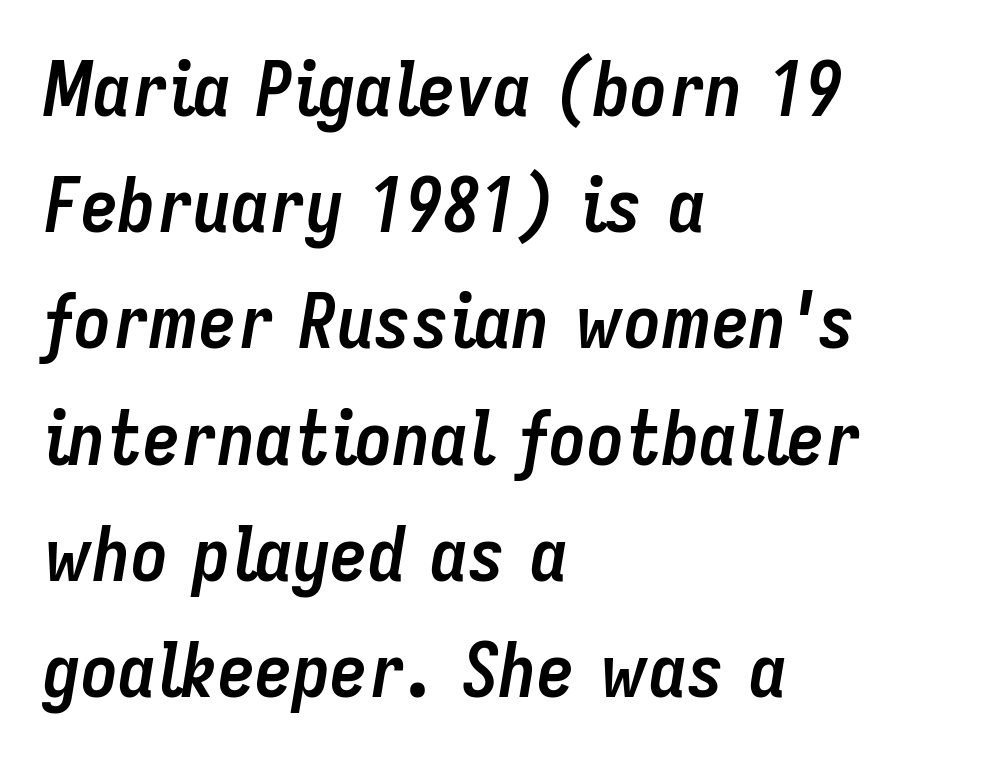
Q: Is the text bold? A: Yes.
Q: Is the text italic (slanted)? A: Yes, it leans right by about 9 degrees.
Q: Is the text underlined? A: No.
Q: How is the paragraph aligned? A: Left-aligned.
Q: Is the spacing between letters normal or unusually wide? A: Normal.
Q: Is the spacing between lines tight, normal or loose? A: Normal.
Q: Width (condensed, normal, or wide)? A: Condensed.
Q: Stroke contrast? A: Low.
Q: x-height? A: Medium.
Q: Monospaced? A: No.
